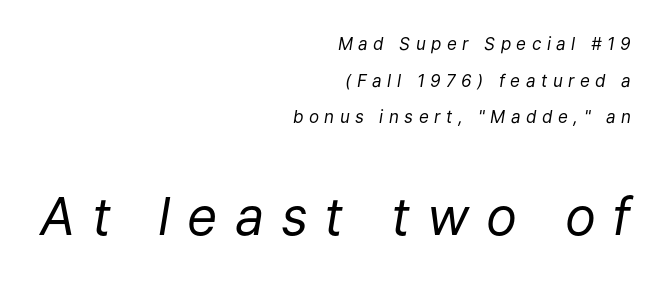
Q: Is the text bold? A: No.
Q: Is the text italic (slanted)? A: Yes, it leans right by about 9 degrees.
Q: Is the text underlined? A: No.
Q: How is the paragraph aligned? A: Right-aligned.
Q: Is the spacing between letters normal or unusually wide? A: Unusually wide.
Q: Is the spacing between lines tight, normal or loose? A: Loose.
Q: Which block of text is set in a larger size, the first (top) or the second (bottom)? A: The second (bottom) one.
Q: Width (condensed, normal, or wide)? A: Normal.
Q: Stroke contrast? A: Low.
Q: x-height? A: Medium.
Q: Monospaced? A: No.
